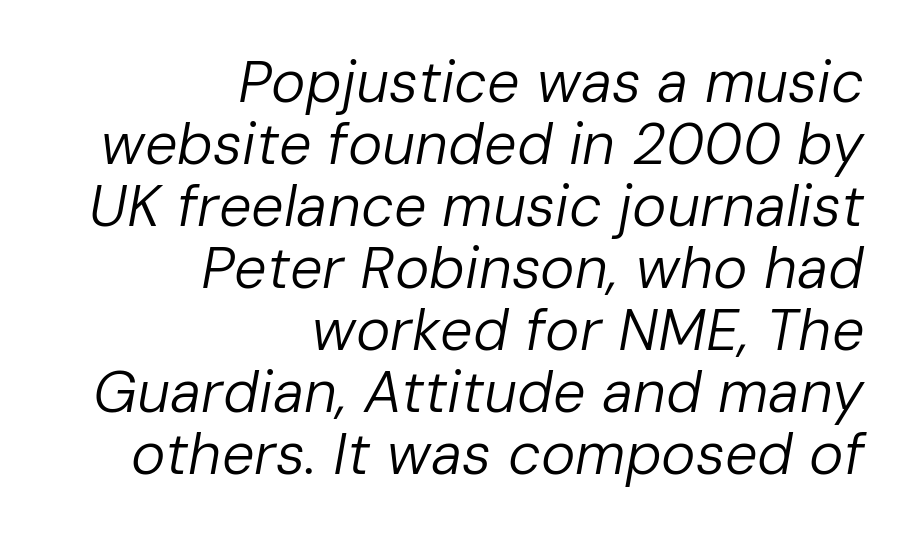
{"italic": "yes", "lean": "right", "slant_degrees": 10, "bold": "no", "weight": "regular", "width": "normal", "stroke_contrast": "low", "x_height": "medium", "monospaced": "no", "underline": "no", "align": "right", "line_spacing": "tight", "line_spacing_ratio": 1.07, "letter_spacing": "normal", "letter_spacing_em": 0.0, "glyph_px": 58}
